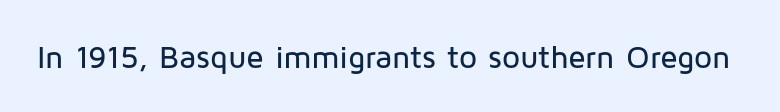
{"serif": "no", "italic": "no", "width": "normal", "stroke_contrast": "low", "x_height": "medium", "monospaced": "no", "underline": "no", "letter_spacing": "normal", "letter_spacing_em": 0.0, "glyph_px": 32}
